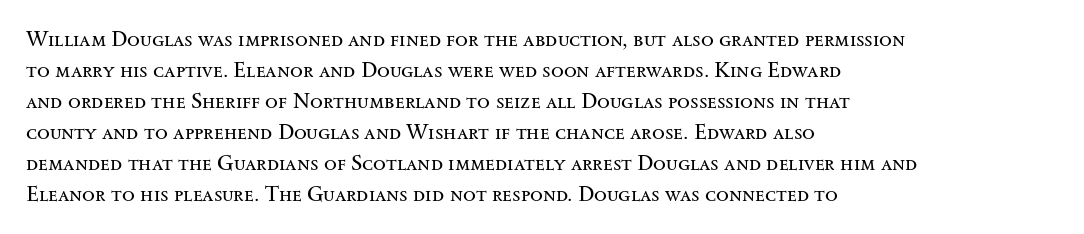
No chunkiness to these letters — they're not bold. The area under the type is left untouched. This rendering uses left alignment, leaving the right contour irregular. The font's upright variant was chosen for this text. Compared with typical body copy, the letter spacing here is the same.
